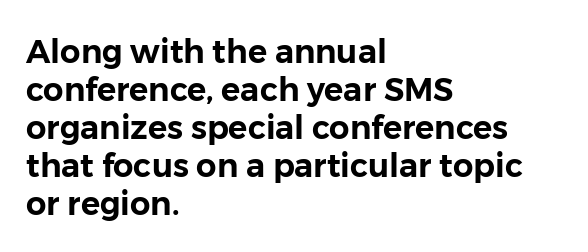
Q: Is the text italic (slanted)? A: No, it is upright.
Q: Is the typeface a serif or a sans-serif typeface? A: Sans-serif.
Q: Is the text underlined? A: No.
Q: How is the paragraph aligned? A: Left-aligned.
Q: Is the spacing between letters normal or unusually wide? A: Normal.
Q: Width (condensed, normal, or wide)? A: Normal.
Q: Stroke contrast? A: Low.
Q: x-height? A: Medium.
Q: Monospaced? A: No.
